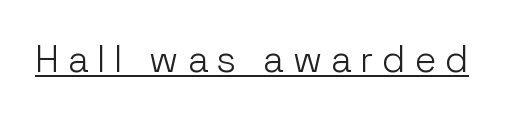
The image shows 37 px light sans-serif type, upright; set unusually wide letter spacing (+0.25 em), underlined; low stroke contrast and a medium x-height.
